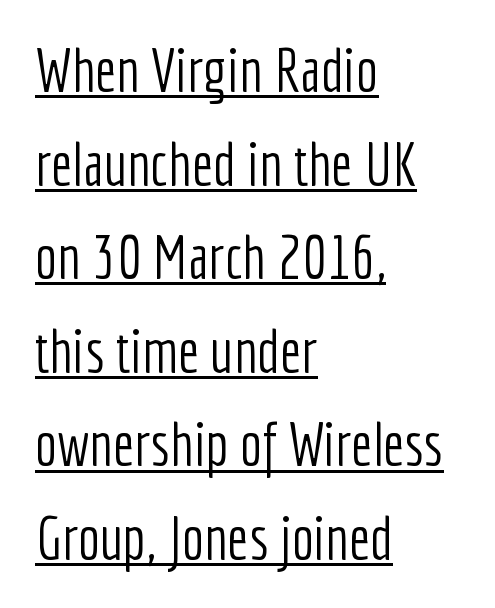
{"serif": "no", "italic": "no", "bold": "no", "weight": "light", "width": "condensed", "stroke_contrast": "low", "x_height": "medium", "monospaced": "no", "underline": "yes", "align": "left", "line_spacing": "normal", "line_spacing_ratio": 1.56, "letter_spacing": "normal", "letter_spacing_em": 0.0, "glyph_px": 60}
